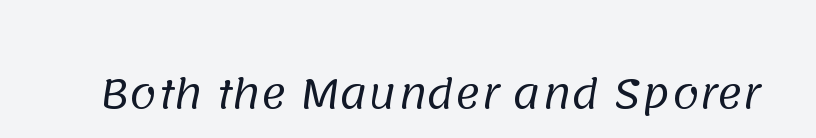
{"serif": "no", "bold": "no", "weight": "regular", "width": "normal", "stroke_contrast": "low", "x_height": "large", "monospaced": "no", "underline": "no", "letter_spacing": "normal", "letter_spacing_em": 0.0, "glyph_px": 39}
